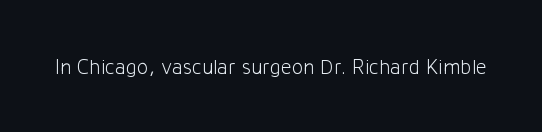
{"italic": "no", "bold": "no", "underline": "no", "letter_spacing": "normal", "letter_spacing_em": 0.0, "glyph_px": 21}
